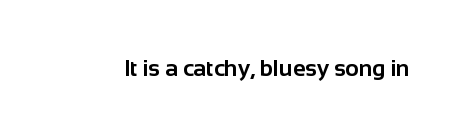
The image shows 23 px bold type, upright; set normal letter spacing, not underlined.
